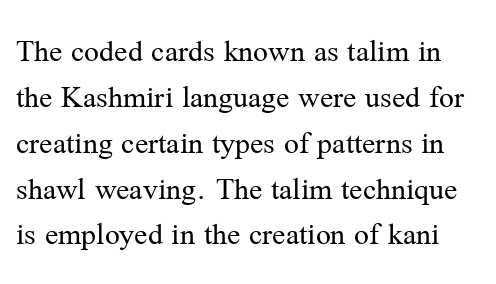
{"serif": "yes", "italic": "no", "bold": "no", "weight": "regular", "width": "normal", "stroke_contrast": "medium", "x_height": "medium", "monospaced": "no", "underline": "no", "line_spacing": "normal", "line_spacing_ratio": 1.39, "letter_spacing": "normal", "letter_spacing_em": 0.0, "glyph_px": 33}
